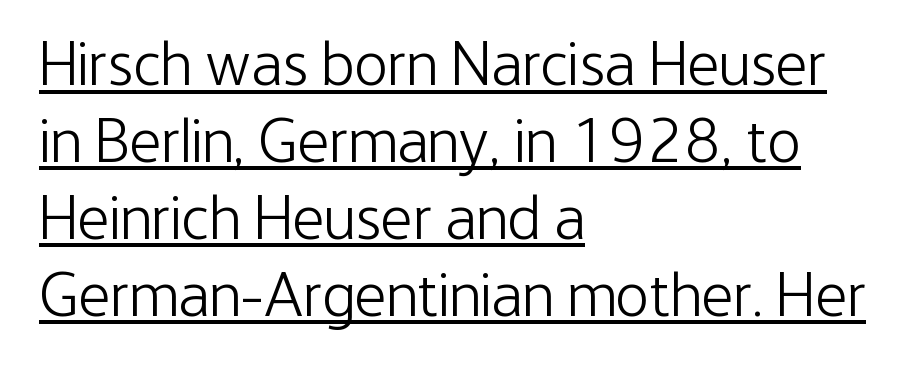
{"serif": "no", "italic": "no", "bold": "no", "weight": "light", "width": "condensed", "stroke_contrast": "low", "x_height": "medium", "monospaced": "no", "underline": "yes", "align": "left", "line_spacing_ratio": 1.22, "letter_spacing": "normal", "letter_spacing_em": 0.0, "glyph_px": 63}
